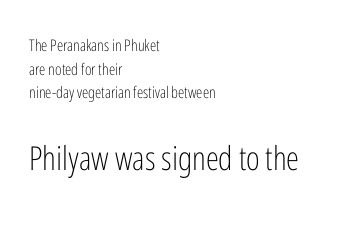
Top chunk: small. Bottom chunk: large. The letters stand upright; this is a roman face. All the whitespace from short lines collects on the right. Leading: standard. A typesetter would call this proportional, since set widths differ per character. The strokes are not fattened; the text isn't bold.
